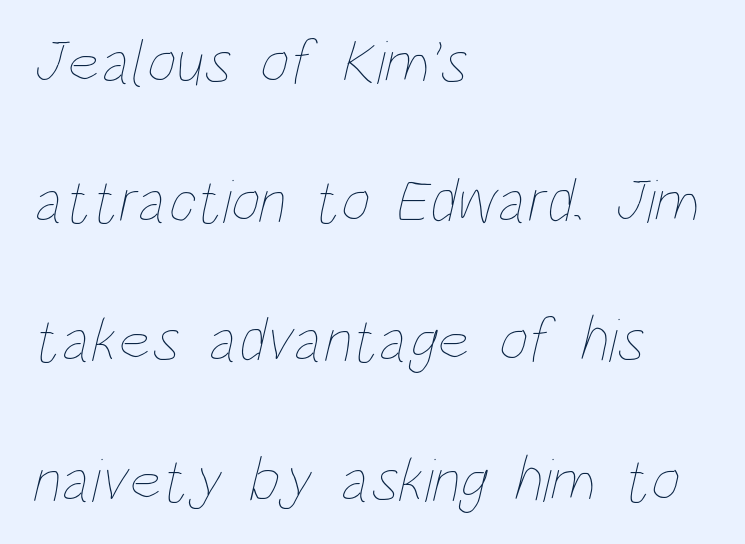
{"bold": "no", "weight": "thin", "width": "condensed", "stroke_contrast": "low", "x_height": "large", "monospaced": "no", "underline": "no", "align": "left", "line_spacing": "loose", "line_spacing_ratio": 2.21, "letter_spacing": "normal", "letter_spacing_em": 0.0, "glyph_px": 63}
